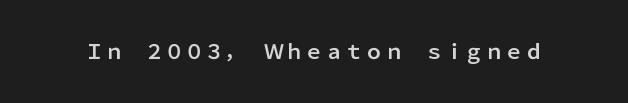
{"italic": "no", "underline": "no", "letter_spacing": "normal", "letter_spacing_em": 0.0, "glyph_px": 20}
